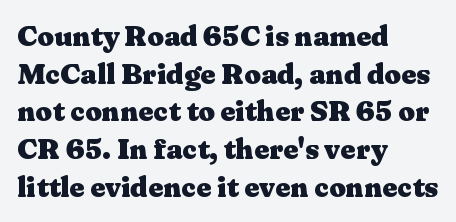
Q: Is the text bold? A: Yes.
Q: Is the text italic (slanted)? A: No, it is upright.
Q: Is the typeface a serif or a sans-serif typeface? A: Serif.
Q: Is the text underlined? A: No.
Q: How is the paragraph aligned? A: Left-aligned.
Q: Is the spacing between letters normal or unusually wide? A: Normal.
Q: Is the spacing between lines tight, normal or loose? A: Normal.
Q: Width (condensed, normal, or wide)? A: Wide.
Q: Stroke contrast? A: Medium.
Q: x-height? A: Medium.
Q: Monospaced? A: No.
